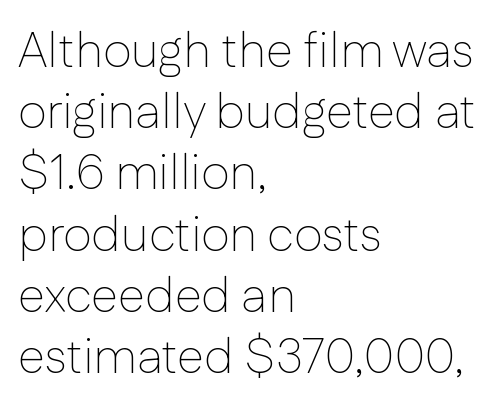
Looks like regular typesetting: each glyph gets only the width it needs. On a weight scale, this lands at 450 or below. Default kerning and tracking; the words read as compact shapes. Classification — sans serif. Words float on clear page, feet unadorned. Italic? Not at all — the glyphs are vertical.
